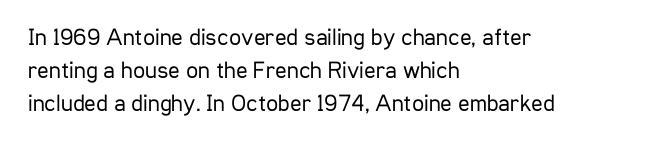
The image shows 24 px text type, upright; set left-aligned, normal line spacing (1.38x), normal letter spacing, not underlined.
